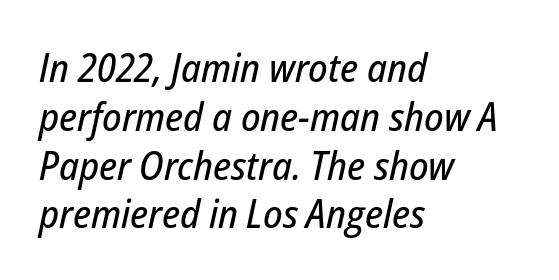
{"italic": "yes", "lean": "right", "slant_degrees": 12, "width": "condensed", "stroke_contrast": "low", "x_height": "medium", "monospaced": "no", "underline": "no", "align": "left", "line_spacing_ratio": 1.22, "letter_spacing": "normal", "letter_spacing_em": 0.0, "glyph_px": 40}
